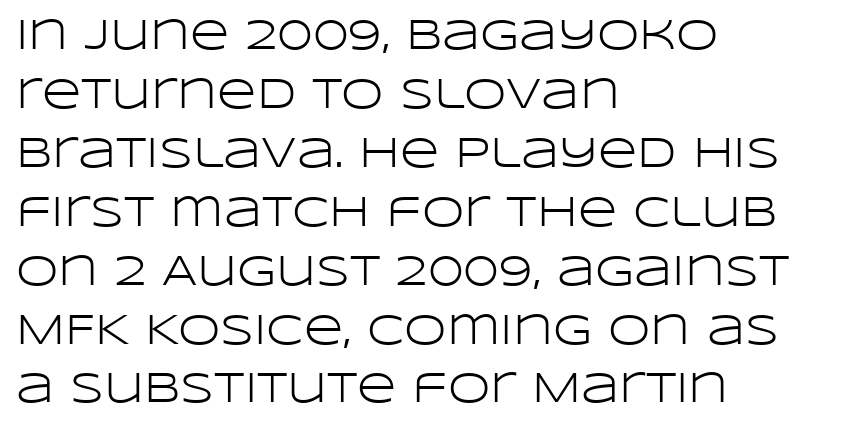
The image shows 43 px light, wide sans-serif type, upright; set left-aligned, normal line spacing (1.37x), normal letter spacing, not underlined; low stroke contrast and a large x-height.
